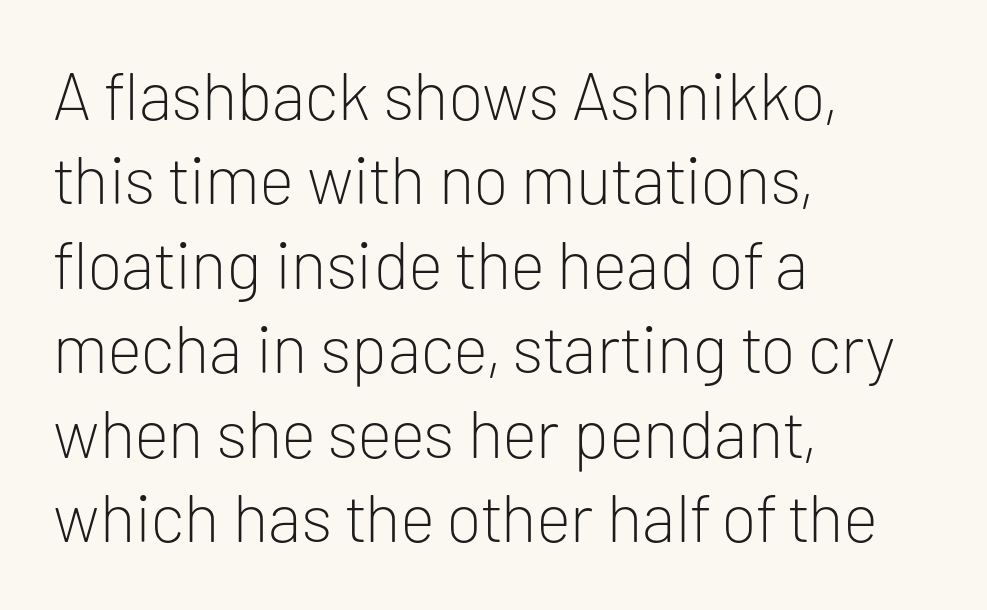
Q: Is the text bold? A: No.
Q: Is the text italic (slanted)? A: No, it is upright.
Q: Is the typeface a serif or a sans-serif typeface? A: Sans-serif.
Q: Is the text underlined? A: No.
Q: How is the paragraph aligned? A: Left-aligned.
Q: Is the spacing between letters normal or unusually wide? A: Normal.
Q: Is the spacing between lines tight, normal or loose? A: Normal.
Q: Width (condensed, normal, or wide)? A: Normal.
Q: Stroke contrast? A: Low.
Q: x-height? A: Medium.
Q: Monospaced? A: No.
